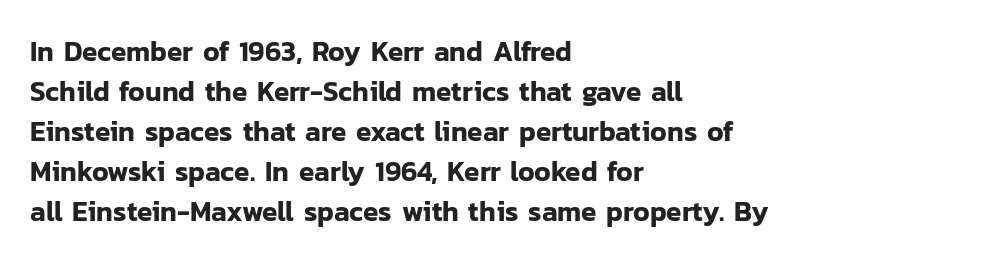
Note: no serifs on the glyphs. Looks like regular typesetting: each glyph gets only the width it needs. This rendering leaves character spacing at its baseline value. The gap between lines stays unmarked. No italicization has been applied; the sample stays upright. Vertical spacing — default.
